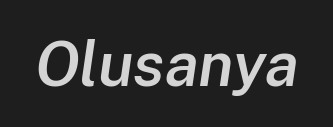
{"italic": "yes", "lean": "right", "slant_degrees": 8, "bold": "semi", "weight": "semibold", "width": "normal", "stroke_contrast": "low", "x_height": "medium", "monospaced": "no", "underline": "no", "letter_spacing": "normal", "letter_spacing_em": 0.0, "glyph_px": 62}
